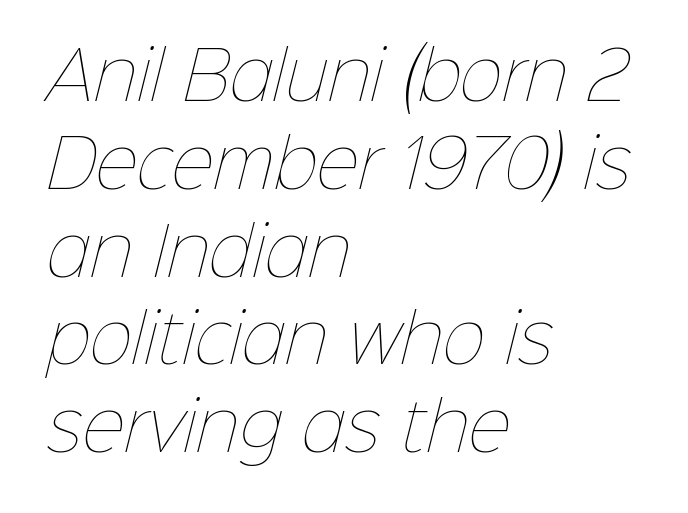
{"bold": "no", "weight": "thin", "width": "normal", "stroke_contrast": "low", "x_height": "medium", "monospaced": "no", "underline": "no", "align": "left", "line_spacing": "normal", "line_spacing_ratio": 1.33, "letter_spacing": "normal", "letter_spacing_em": 0.0, "glyph_px": 66}
